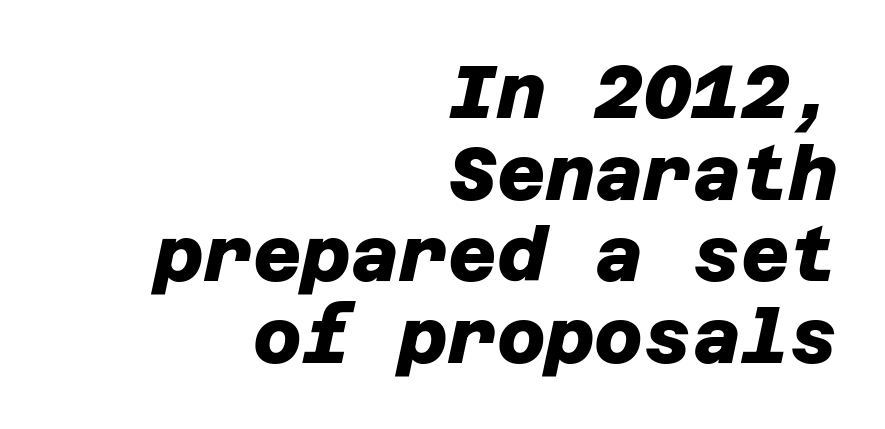
Q: Is the text bold? A: Yes.
Q: Is the typeface a serif or a sans-serif typeface? A: Sans-serif.
Q: Is the text underlined? A: No.
Q: How is the paragraph aligned? A: Right-aligned.
Q: Is the spacing between letters normal or unusually wide? A: Normal.
Q: Is the spacing between lines tight, normal or loose? A: Tight.
Q: Width (condensed, normal, or wide)? A: Normal.
Q: Stroke contrast? A: Low.
Q: x-height? A: Large.
